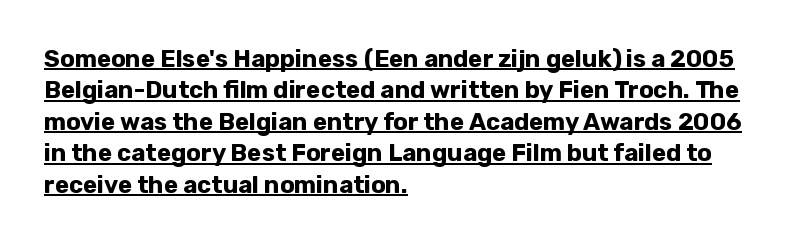
{"italic": "no", "bold": "yes", "underline": "yes", "align": "left", "line_spacing": "normal", "line_spacing_ratio": 1.31, "letter_spacing": "normal", "letter_spacing_em": 0.0, "glyph_px": 24}
